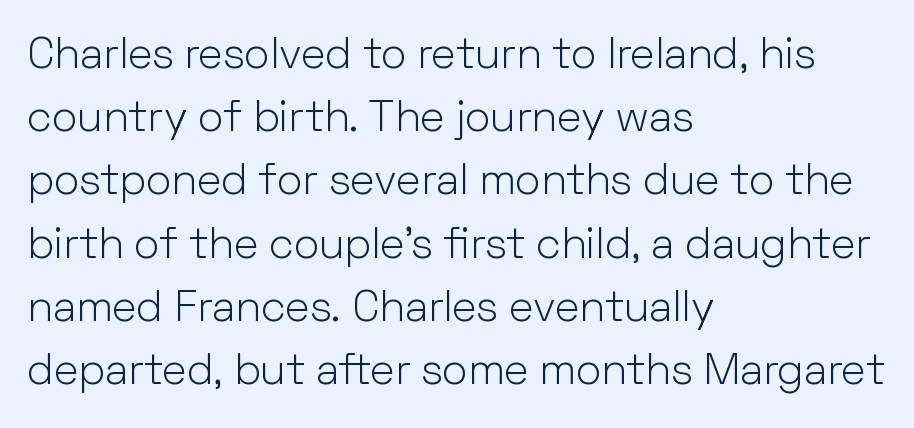
{"serif": "no", "italic": "no", "bold": "no", "weight": "light", "width": "normal", "stroke_contrast": "low", "x_height": "medium", "monospaced": "no", "underline": "no", "align": "left", "line_spacing": "normal", "line_spacing_ratio": 1.47, "letter_spacing": "normal", "letter_spacing_em": 0.0, "glyph_px": 43}
